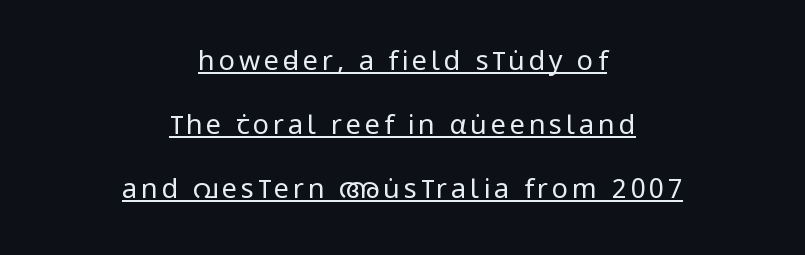
Each stroke keeps to a modest, everyday thickness or less. Posture: upright roman. Interline gaps are noticeably wide in this sample. One-word summary of the alignment: center. A continuous stroke trails under the words, as in a hyperlink.
